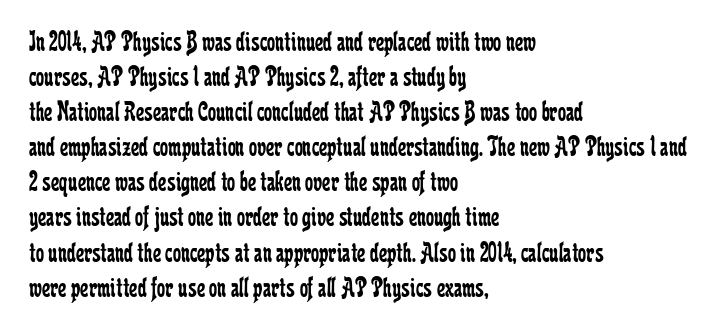
The passage shown is not underscored anywhere. Does extra space separate the letters? No, they use regular spacing. Character widths vary here, with narrow letters taking less room than wide ones. This rendering uses left alignment, leaving the right contour irregular.
